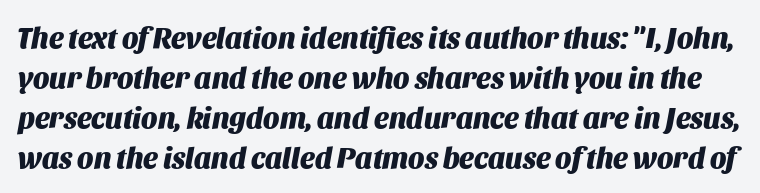
{"italic": "yes", "lean": "right", "slant_degrees": 11, "bold": "yes", "weight": "heavy", "width": "normal", "stroke_contrast": "medium", "x_height": "large", "monospaced": "no", "underline": "no", "line_spacing": "normal", "line_spacing_ratio": 1.38, "letter_spacing": "normal", "letter_spacing_em": 0.0, "glyph_px": 29}
